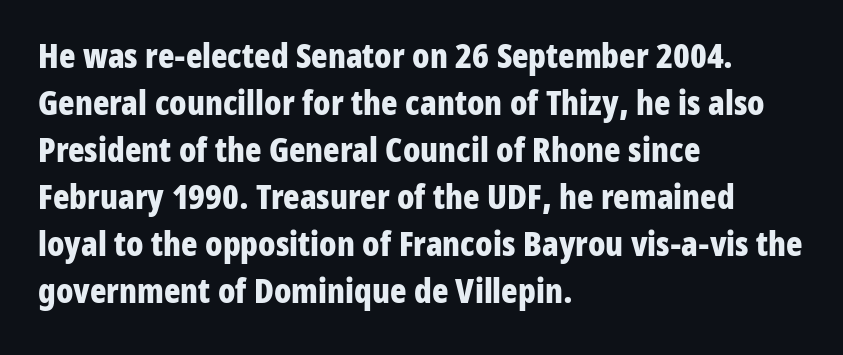
The image shows 34 px bold, condensed sans-serif type, upright; set left-aligned, normal line spacing (1.38x), normal letter spacing, not underlined; low stroke contrast and a medium x-height.
